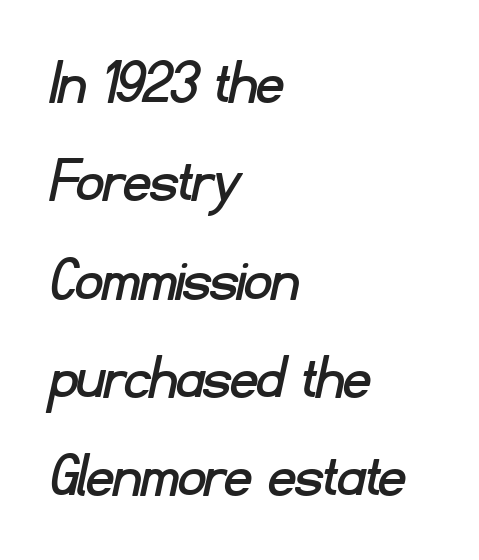
Q: Is the typeface a serif or a sans-serif typeface? A: Sans-serif.
Q: Is the text underlined? A: No.
Q: How is the paragraph aligned? A: Left-aligned.
Q: Is the spacing between letters normal or unusually wide? A: Normal.
Q: Is the spacing between lines tight, normal or loose? A: Normal.
Q: Width (condensed, normal, or wide)? A: Normal.
Q: Stroke contrast? A: Low.
Q: x-height? A: Small.
Q: Monospaced? A: No.
